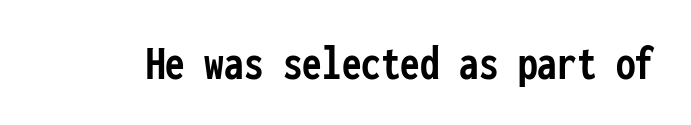
Q: Is the text bold? A: Yes.
Q: Is the text italic (slanted)? A: No, it is upright.
Q: Is the typeface a serif or a sans-serif typeface? A: Sans-serif.
Q: Is the text underlined? A: No.
Q: Is the spacing between letters normal or unusually wide? A: Normal.
Q: Width (condensed, normal, or wide)? A: Condensed.
Q: Stroke contrast? A: Low.
Q: x-height? A: Medium.
Q: Monospaced? A: Yes.
